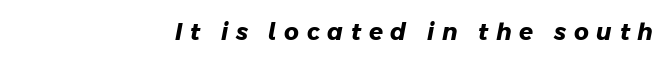
Q: Is the text bold? A: Yes.
Q: Is the text underlined? A: No.
Q: Is the spacing between letters normal or unusually wide? A: Unusually wide.
